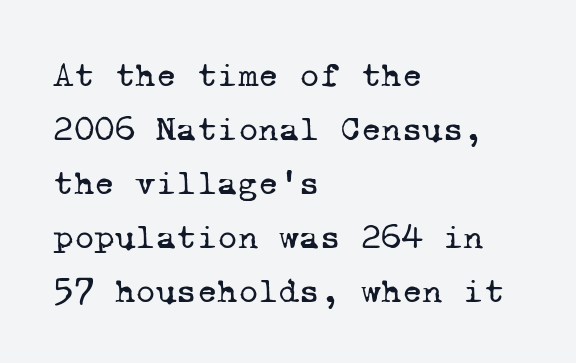
The text block is weighted toward the left margin, trailing off unevenly rightward. The line-height multiplier appears to be the usual default. In terms of letterspacing, this is plain default setting. Unmarked baselines from the first word to the last. The letters march in equal steps, a hallmark of fixed-pitch type.
